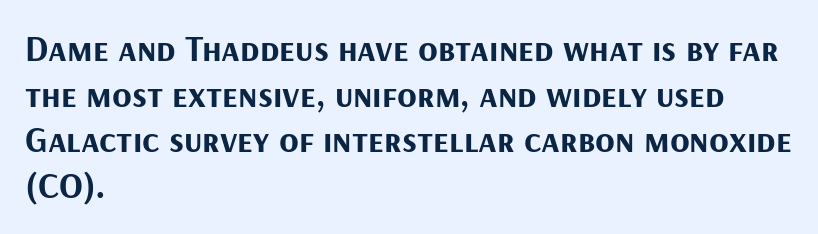
{"serif": "no", "italic": "no", "bold": "yes", "weight": "bold", "width": "normal", "stroke_contrast": "medium", "x_height": "medium", "monospaced": "no", "underline": "no", "align": "left", "line_spacing": "normal", "line_spacing_ratio": 1.27, "letter_spacing": "normal", "letter_spacing_em": 0.0, "glyph_px": 36}
